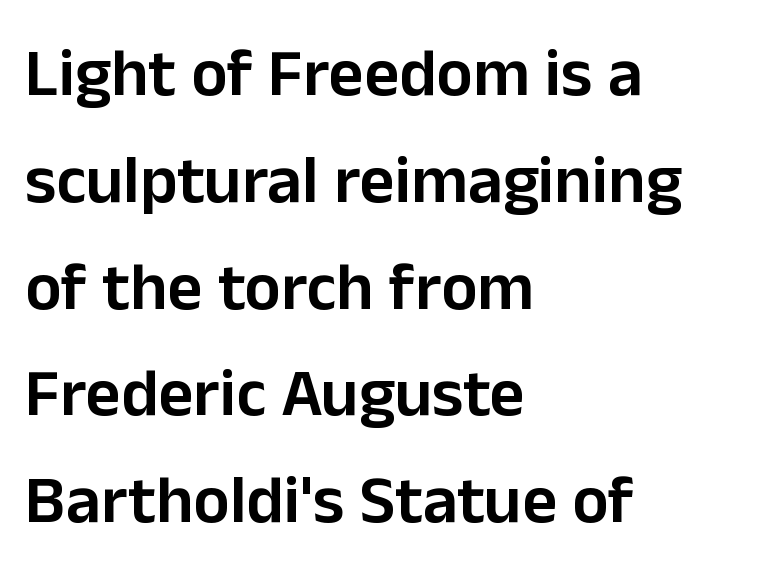
The image shows 68 px semibold sans-serif type, upright; set left-aligned, normal line spacing (1.57x), normal letter spacing, not underlined; low stroke contrast and a medium x-height.
